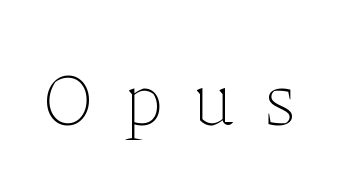
Does extra space separate the letters? Yes, quite a lot of it. Just letters on the line, the space beneath them empty. Posture: straight, roman, zero tilt. The letters advance in unequal steps, a hallmark of proportional type.
